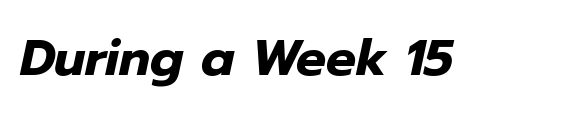
The image shows 50 px heavy type, italic (leaning right); set normal letter spacing, not underlined; low stroke contrast and a medium x-height.
